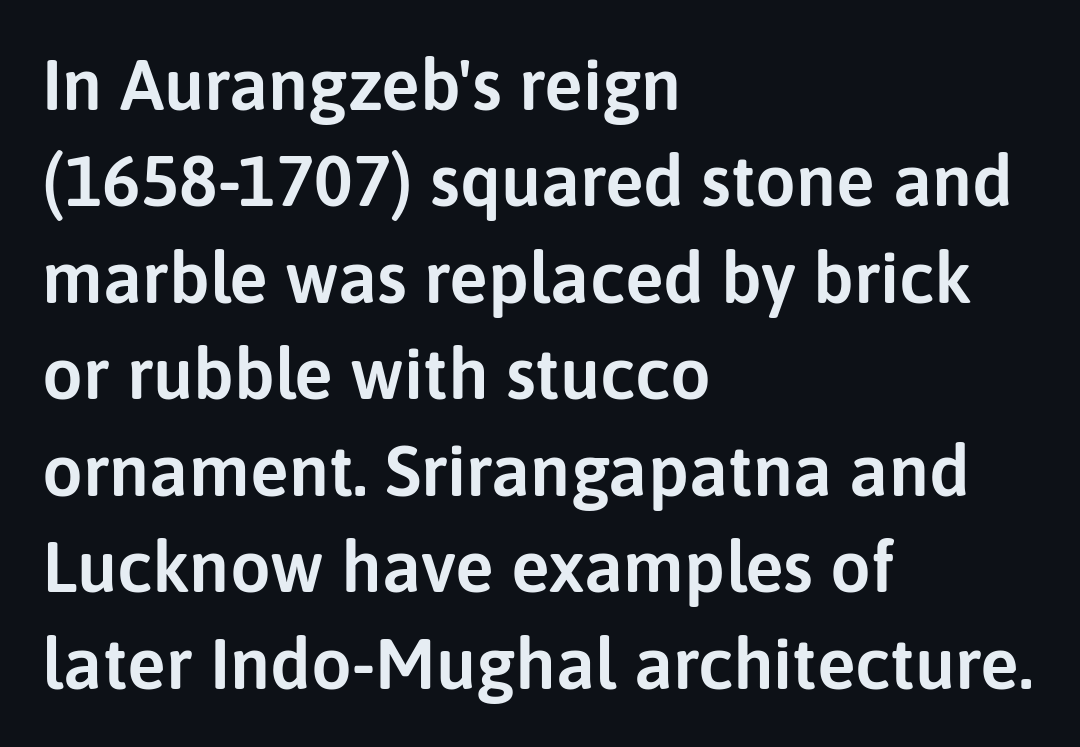
The image shows 72 px sans-serif type, upright; set left-aligned, normal line spacing (1.34x), normal letter spacing, not underlined; low stroke contrast and a medium x-height.
